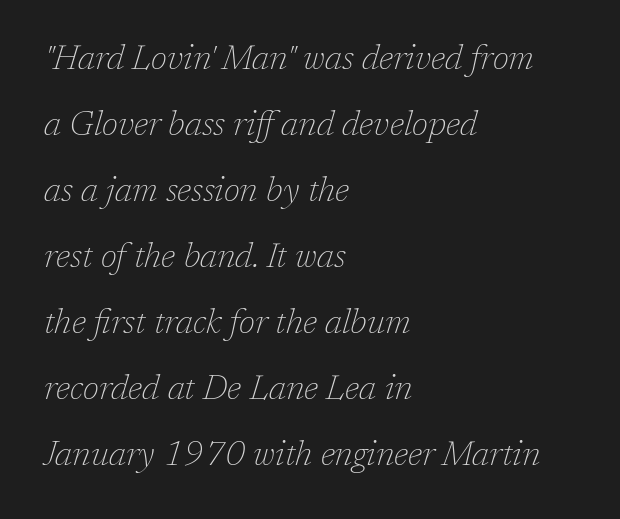
Q: Is the text bold? A: No.
Q: Is the text italic (slanted)? A: Yes, it leans right by about 17 degrees.
Q: Is the typeface a serif or a sans-serif typeface? A: Serif.
Q: Is the text underlined? A: No.
Q: How is the paragraph aligned? A: Left-aligned.
Q: Is the spacing between letters normal or unusually wide? A: Normal.
Q: Is the spacing between lines tight, normal or loose? A: Loose.
Q: Width (condensed, normal, or wide)? A: Normal.
Q: Stroke contrast? A: Low.
Q: x-height? A: Medium.
Q: Monospaced? A: No.
